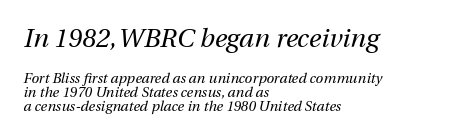
Q: Is the text bold? A: No.
Q: Is the text italic (slanted)? A: Yes, it leans right by about 12 degrees.
Q: Is the text underlined? A: No.
Q: How is the paragraph aligned? A: Left-aligned.
Q: Is the spacing between letters normal or unusually wide? A: Normal.
Q: Is the spacing between lines tight, normal or loose? A: Tight.
Q: Which block of text is set in a larger size, the first (top) or the second (bottom)? A: The first (top) one.
